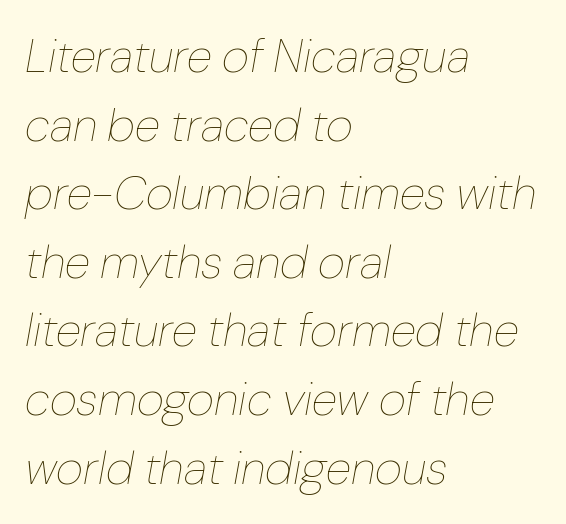
Q: Is the text bold? A: No.
Q: Is the text italic (slanted)? A: Yes, it leans right by about 10 degrees.
Q: Is the text underlined? A: No.
Q: How is the paragraph aligned? A: Left-aligned.
Q: Is the spacing between letters normal or unusually wide? A: Normal.
Q: Is the spacing between lines tight, normal or loose? A: Normal.
Q: Width (condensed, normal, or wide)? A: Normal.
Q: Stroke contrast? A: Low.
Q: x-height? A: Medium.
Q: Monospaced? A: No.
